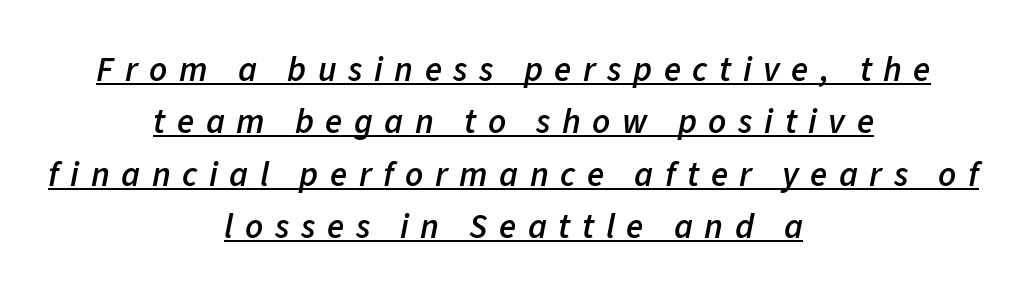
The passage shown has open, widely tracked lettering throughout. This block has exactly the height ordinary leading produces. Quick note: italic. One-word summary of the alignment: center.
